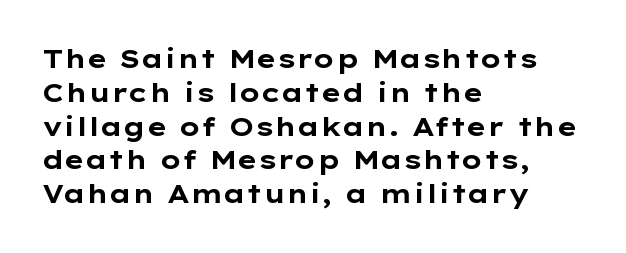
The image shows 26 px bold type, upright; set left-aligned, normal line spacing (1.3x), normal letter spacing, not underlined.
